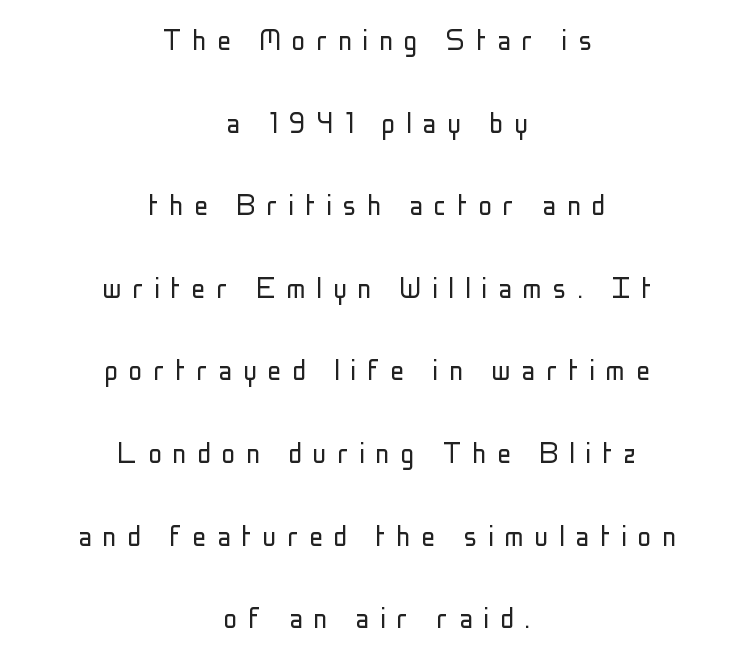
The image shows 34 px light, condensed sans-serif type, upright; set centered, loose line spacing (2.43x), unusually wide letter spacing (+0.32 em), not underlined; low stroke contrast and a medium x-height.
